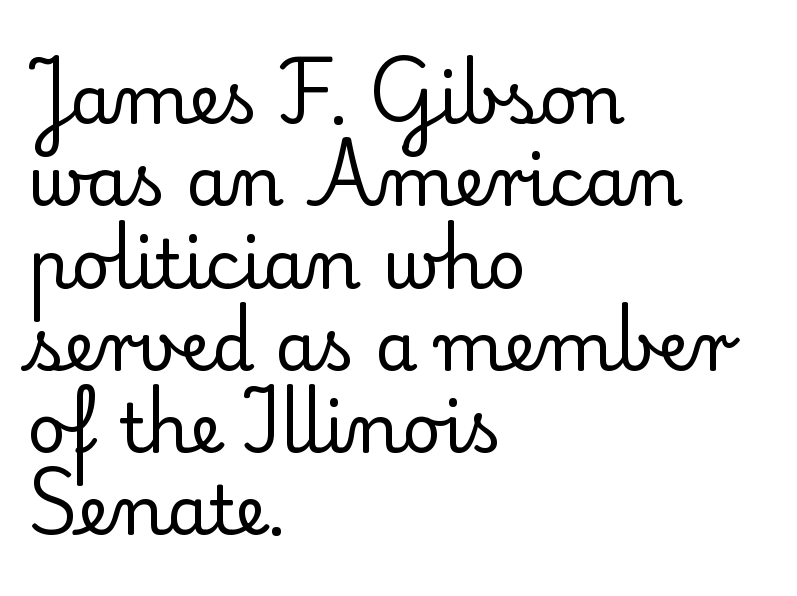
{"serif": "yes", "italic": "no", "bold": "no", "weight": "regular", "width": "normal", "stroke_contrast": "low", "x_height": "small", "monospaced": "no", "underline": "no", "align": "left", "line_spacing_ratio": 1.21, "letter_spacing": "normal", "letter_spacing_em": 0.0, "glyph_px": 68}
